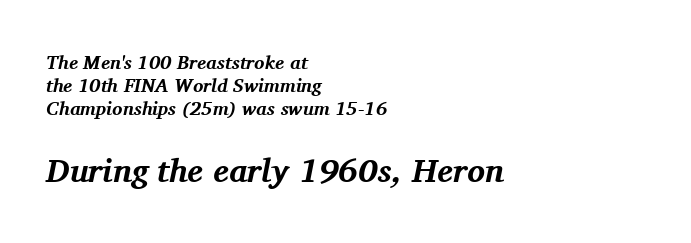
The face used here is seriffed, in the tradition of book romans. The lines in this sample share a left origin and differ only in where they stop. Slant detected: the letters are inclined. Varying glyph widths throughout — classic text-font behaviour. Descenders hang freely into open space. These two chunks differ in scale, with the bottom chunk taking the larger measure.
